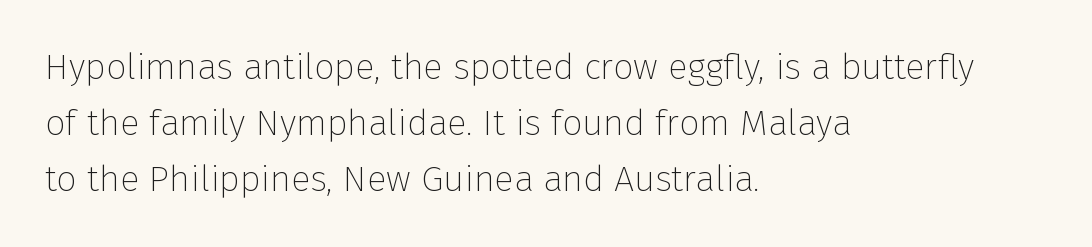
Think of a printed novel: that variable character pitch is what you see here. The paragraph has a hard left edge and a soft right edge. No word sits above an underline. Unlike italic type, these characters show no tilt at all. Regarding serifs, this sample does without them.
